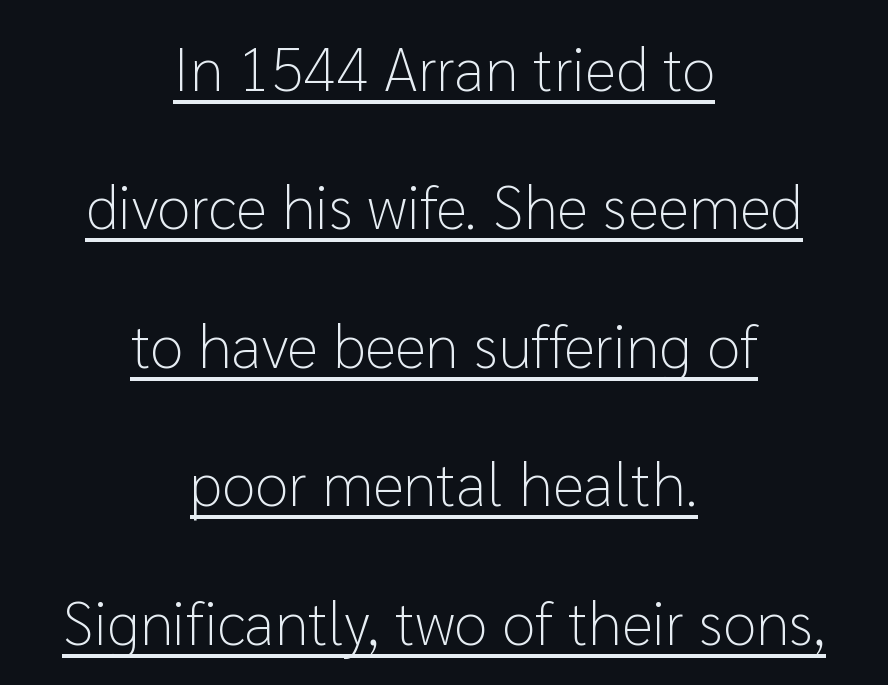
The image shows 61 px light sans-serif type, upright; set centered, loose line spacing (2.27x), normal letter spacing, underlined; low stroke contrast and a medium x-height.
